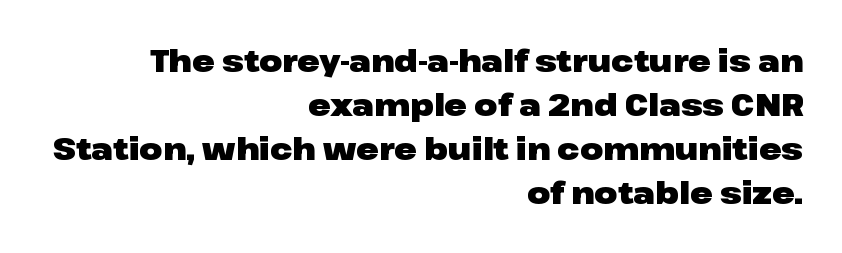
Q: Is the text bold? A: Yes.
Q: Is the text italic (slanted)? A: No, it is upright.
Q: Is the typeface a serif or a sans-serif typeface? A: Sans-serif.
Q: Is the text underlined? A: No.
Q: How is the paragraph aligned? A: Right-aligned.
Q: Is the spacing between letters normal or unusually wide? A: Normal.
Q: Is the spacing between lines tight, normal or loose? A: Normal.
Q: Width (condensed, normal, or wide)? A: Wide.
Q: Stroke contrast? A: Low.
Q: x-height? A: Medium.
Q: Monospaced? A: No.
